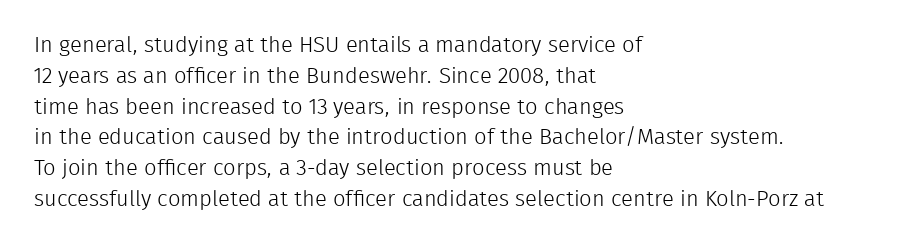
The image shows 22 px text type, upright; set left-aligned, normal line spacing (1.4x), normal letter spacing, not underlined.
